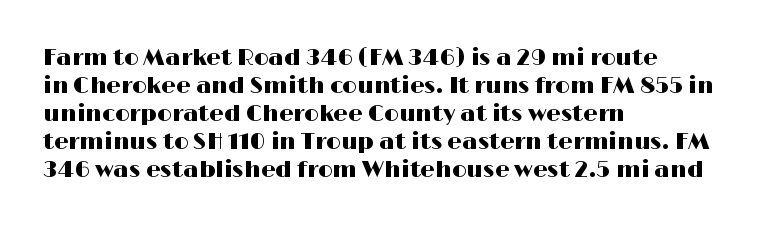
{"italic": "no", "underline": "no", "align": "left", "line_spacing_ratio": 1.22, "letter_spacing": "normal", "letter_spacing_em": 0.0, "glyph_px": 23}
